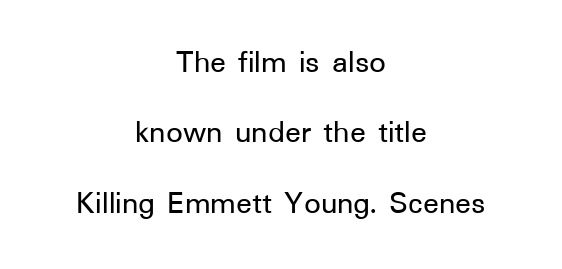
In terms of letterform style, serifs are entirely absent. Looks like regular typesetting: each glyph gets only the width it needs. The lines are quadded center. Glyph-to-glyph distance matches everyday printed text.
